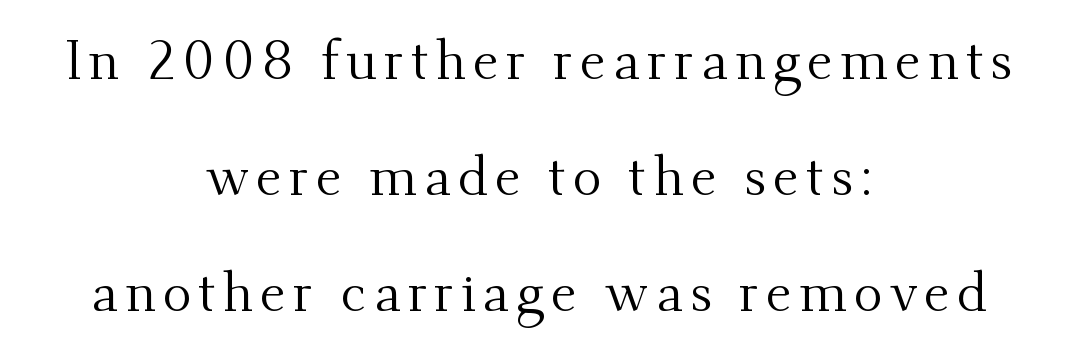
The image shows 54 px regular-weight serif type, upright; set centered, loose line spacing (2.15x), not underlined; medium stroke contrast and a small x-height.
